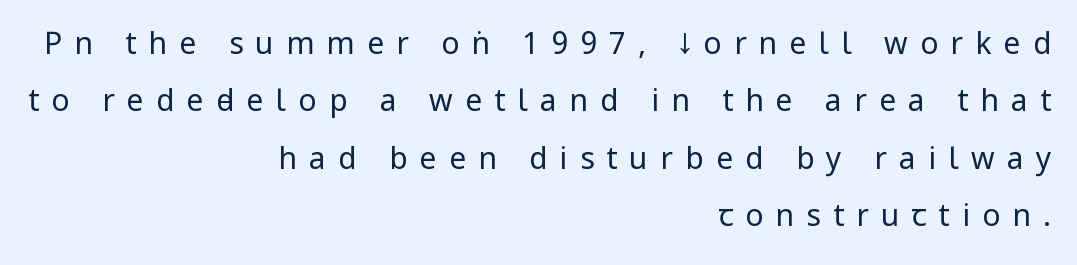
Q: Is the text bold? A: No.
Q: Is the text italic (slanted)? A: No, it is upright.
Q: Is the typeface a serif or a sans-serif typeface? A: Sans-serif.
Q: Is the text underlined? A: No.
Q: How is the paragraph aligned? A: Right-aligned.
Q: Is the spacing between letters normal or unusually wide? A: Unusually wide.
Q: Is the spacing between lines tight, normal or loose? A: Loose.
Q: Width (condensed, normal, or wide)? A: Condensed.
Q: Stroke contrast? A: Low.
Q: x-height? A: Large.
Q: Monospaced? A: No.
